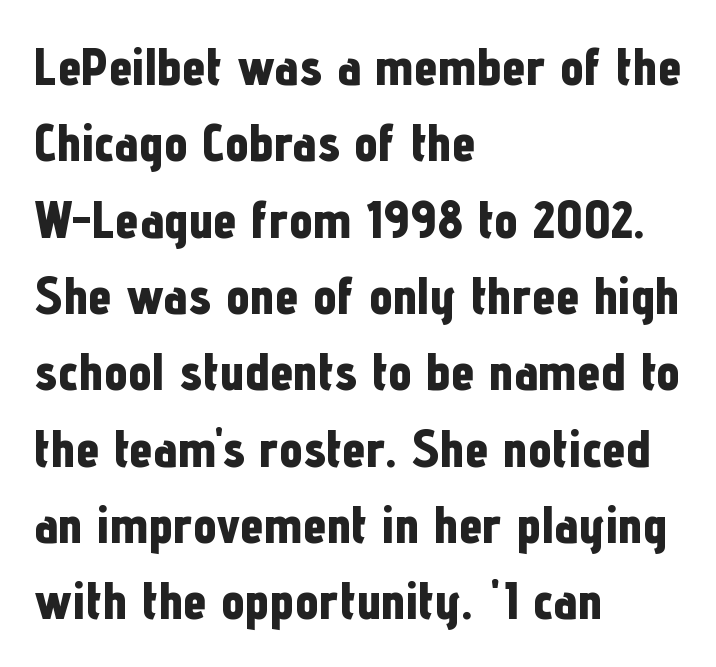
Q: Is the text bold? A: Yes.
Q: Is the text italic (slanted)? A: No, it is upright.
Q: Is the typeface a serif or a sans-serif typeface? A: Sans-serif.
Q: Is the text underlined? A: No.
Q: How is the paragraph aligned? A: Left-aligned.
Q: Is the spacing between letters normal or unusually wide? A: Normal.
Q: Is the spacing between lines tight, normal or loose? A: Normal.
Q: Width (condensed, normal, or wide)? A: Condensed.
Q: Stroke contrast? A: Low.
Q: x-height? A: Medium.
Q: Monospaced? A: No.
